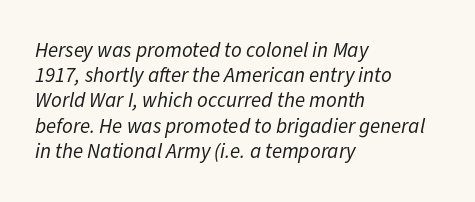
Q: Is the text bold? A: No.
Q: Is the text italic (slanted)? A: Yes, it leans right by about 11 degrees.
Q: Is the text underlined? A: No.
Q: How is the paragraph aligned? A: Left-aligned.
Q: Is the spacing between letters normal or unusually wide? A: Normal.
